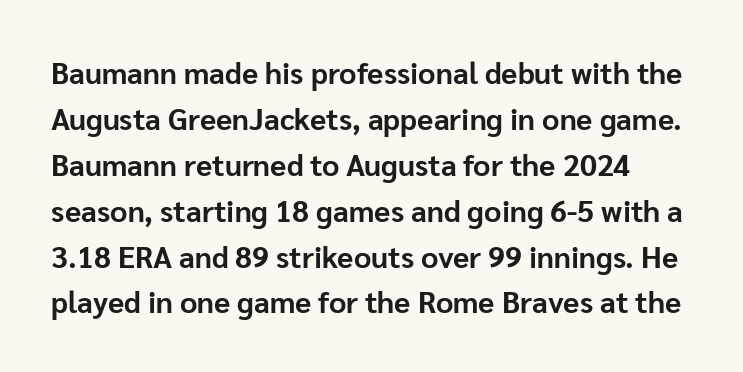
Characters remain perfectly vertical along every line. Descenders are the only things crossing below the line. Notice how thick the strokes are: this is what a full bold looks like. Classification — sans serif. Spacing verdict: proportional, widths tailored to each character.
